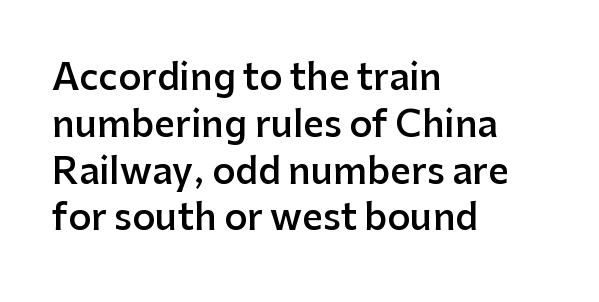
{"serif": "no", "italic": "no", "bold": "semi", "weight": "semibold", "width": "normal", "stroke_contrast": "low", "x_height": "medium", "monospaced": "no", "underline": "no", "align": "left", "line_spacing": "normal", "line_spacing_ratio": 1.3, "letter_spacing": "normal", "letter_spacing_em": 0.0, "glyph_px": 36}
